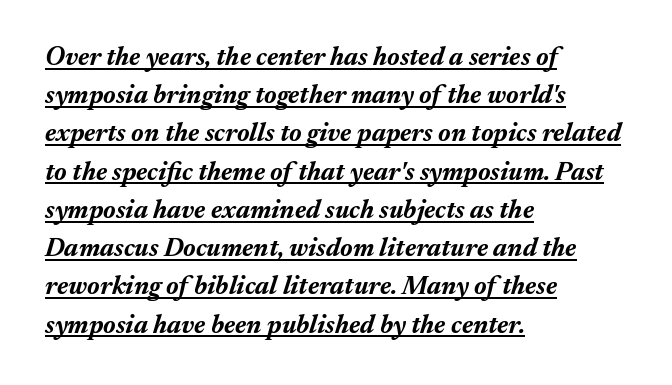
Q: Is the text bold? A: Yes.
Q: Is the text italic (slanted)? A: Yes, it leans right by about 17 degrees.
Q: Is the text underlined? A: Yes.
Q: How is the paragraph aligned? A: Left-aligned.
Q: Is the spacing between letters normal or unusually wide? A: Normal.
Q: Is the spacing between lines tight, normal or loose? A: Normal.
